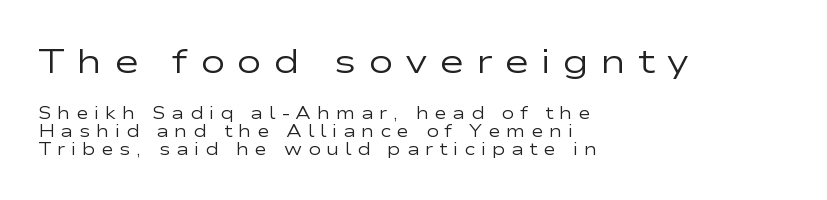
Q: Is the text bold? A: No.
Q: Is the text italic (slanted)? A: No, it is upright.
Q: Is the typeface a serif or a sans-serif typeface? A: Sans-serif.
Q: Is the text underlined? A: No.
Q: How is the paragraph aligned? A: Left-aligned.
Q: Is the spacing between letters normal or unusually wide? A: Unusually wide.
Q: Is the spacing between lines tight, normal or loose? A: Tight.
Q: Which block of text is set in a larger size, the first (top) or the second (bottom)? A: The first (top) one.
Q: Width (condensed, normal, or wide)? A: Wide.
Q: Stroke contrast? A: Low.
Q: x-height? A: Medium.
Q: Monospaced? A: No.
